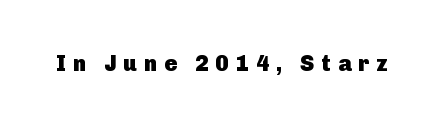
Q: Is the text bold? A: Yes.
Q: Is the text italic (slanted)? A: No, it is upright.
Q: Is the text underlined? A: No.
Q: Is the spacing between letters normal or unusually wide? A: Unusually wide.
